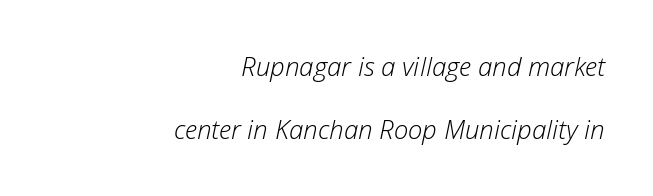
Underlining? Definitely not there. Each line ends at the same right margin while the left side varies. Baseline-to-baseline distance is far greater than the letter height. The weight tops out at a normal text grade.
